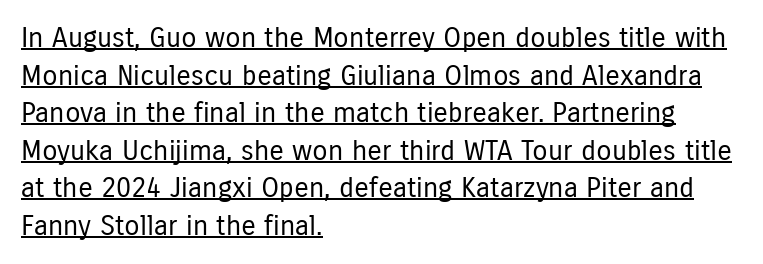
Q: Is the text bold? A: No.
Q: Is the text italic (slanted)? A: No, it is upright.
Q: Is the typeface a serif or a sans-serif typeface? A: Sans-serif.
Q: Is the text underlined? A: Yes.
Q: How is the paragraph aligned? A: Left-aligned.
Q: Is the spacing between letters normal or unusually wide? A: Normal.
Q: Is the spacing between lines tight, normal or loose? A: Normal.
Q: Width (condensed, normal, or wide)? A: Condensed.
Q: Stroke contrast? A: Low.
Q: x-height? A: Medium.
Q: Monospaced? A: No.
